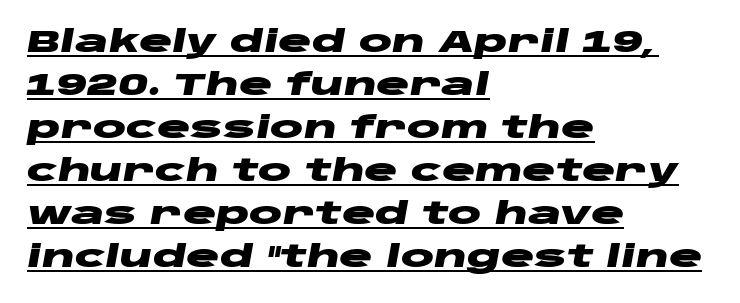
{"italic": "yes", "lean": "right", "slant_degrees": 10, "bold": "yes", "weight": "heavy", "width": "wide", "stroke_contrast": "low", "x_height": "large", "monospaced": "no", "underline": "yes", "align": "left", "line_spacing": "normal", "line_spacing_ratio": 1.39, "letter_spacing": "normal", "letter_spacing_em": 0.0, "glyph_px": 31}
